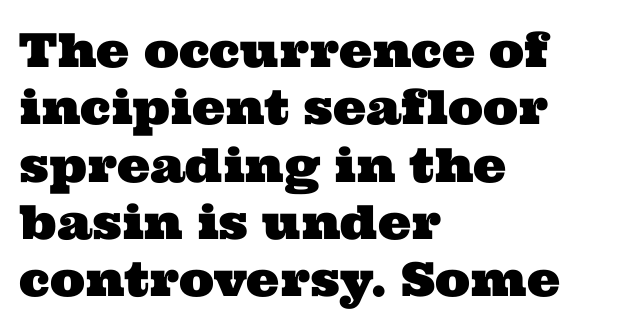
{"serif": "yes", "width": "wide", "stroke_contrast": "medium", "x_height": "medium", "monospaced": "no", "underline": "no", "align": "left", "line_spacing_ratio": 1.22, "letter_spacing": "normal", "letter_spacing_em": 0.0, "glyph_px": 47}
